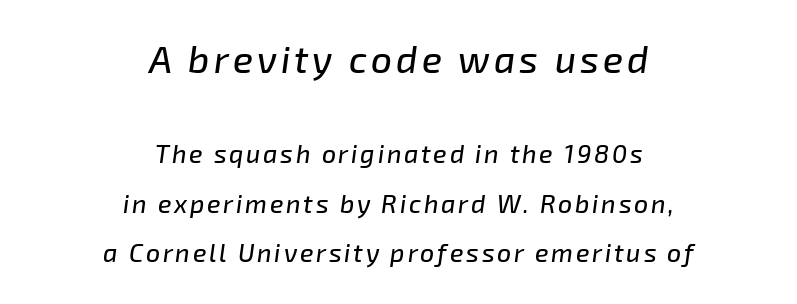
Bare-footed words on every line. Each letter keeps its own natural width here, so spacing adapts to shape. These lines were composed using italics. A great deal of white space separates one row of letters from the next.
